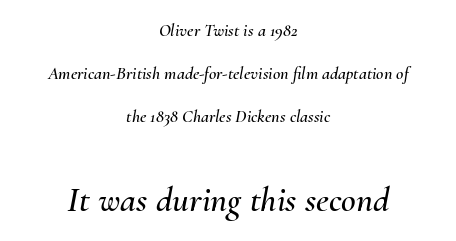
Anything drawn beneath the words? Only blank space. In terms of posture, this sample is oblique. The passage shown begins with its smaller block and ends with its larger one. Typeset on center — no edge is straight. You could fit nearly another row in the gap between these rows. These lines are rendered in a variable-pitch font.
